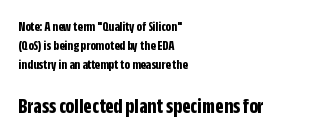
This rendering uses left alignment, leaving the right contour irregular. Leading matches the norm, producing a regular column. The specimen reads as upright at a glance. The zone under the glyphs is completely vacant. Tracking value appears to be zero — textbook default spacing. Caption: upper text group reduced, lower text group enlarged.
